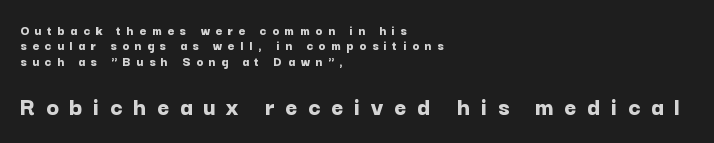
{"italic": "no", "bold": "yes", "underline": "no", "align": "left", "line_spacing": "tight", "line_spacing_ratio": 1.09, "letter_spacing": "wide", "letter_spacing_em": 0.41, "larger_block": "second", "size_ratio": 1.86, "glyph_px": 26}
